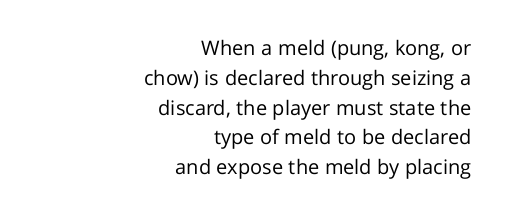
Glyph-to-glyph distance matches everyday printed text. The space beneath each line is pristine and unruled. One glance says typical: line gaps are just what's usual. The lines are quadded right. Stroke thickness stays within the range of a standard reading face or lighter.
